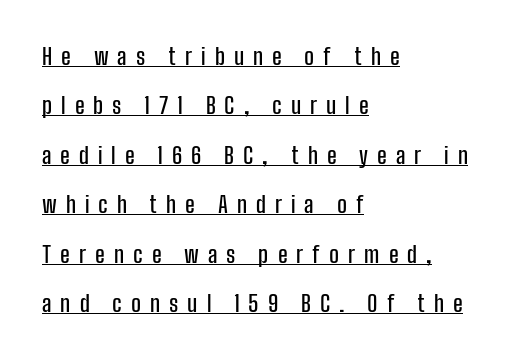
The image shows 23 px text type, upright; set left-aligned, loose line spacing (2.15x), unusually wide letter spacing (+0.39 em), underlined.
